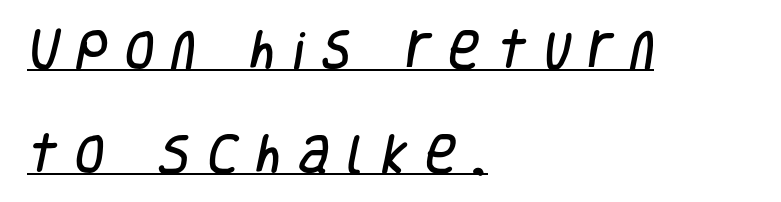
The image shows 43 px condensed sans-serif type; set left-aligned, loose line spacing (2.41x), unusually wide letter spacing (+0.41 em), underlined; low stroke contrast and a large x-height.
